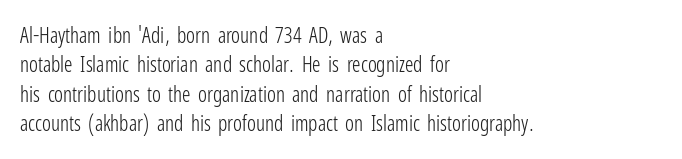
A clean baseline with only descenders dipping below it. If you drew a line through each stem, it would be perfectly vertical. Honestly, the row spacing looks completely unremarkable. Is this a heavy cut? Hardly; it is regular or lighter.
